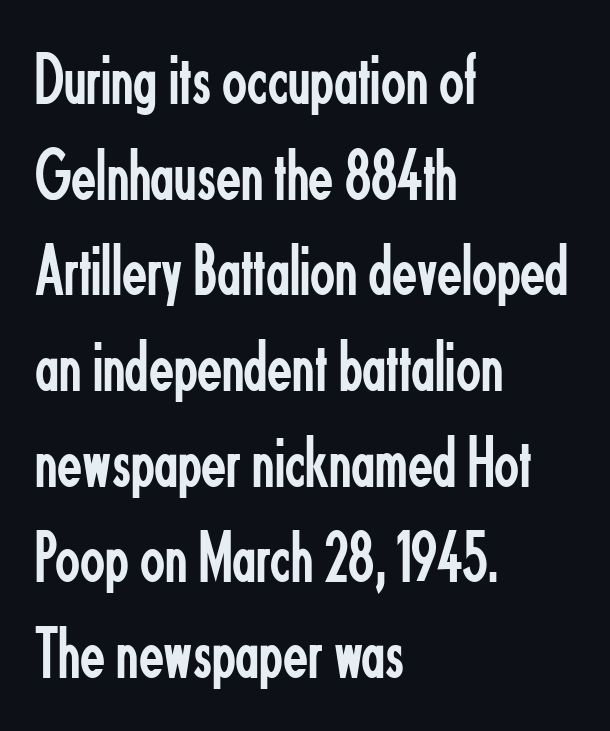
The image shows 73 px regular-weight, condensed sans-serif type, upright; set left-aligned, normal line spacing (1.31x), normal letter spacing, not underlined; low stroke contrast and a small x-height.
